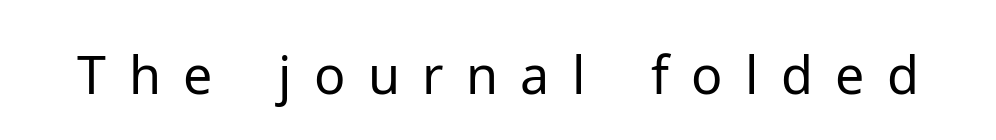
Q: Is the text bold? A: No.
Q: Is the text italic (slanted)? A: No, it is upright.
Q: Is the typeface a serif or a sans-serif typeface? A: Sans-serif.
Q: Is the text underlined? A: No.
Q: Is the spacing between letters normal or unusually wide? A: Unusually wide.
Q: Width (condensed, normal, or wide)? A: Normal.
Q: Stroke contrast? A: Low.
Q: x-height? A: Medium.
Q: Monospaced? A: No.
